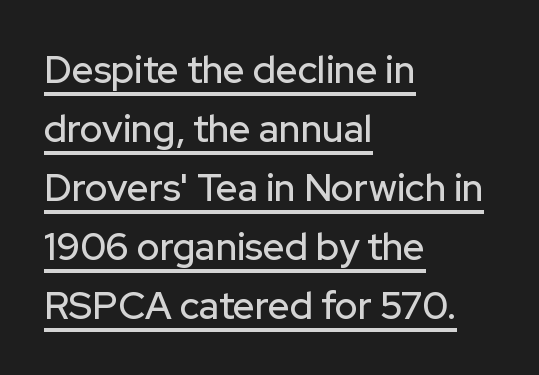
The image shows 38 px sans-serif type, upright; set left-aligned, normal line spacing (1.55x), normal letter spacing, underlined; low stroke contrast and a medium x-height.
